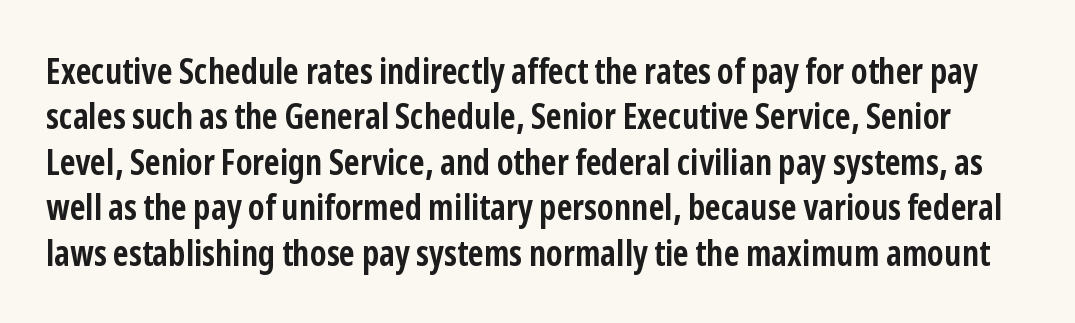
Typographically, this falls in the sans-serif category. Whoever set this chose a conventional vertical rhythm. Posture: upright roman. Lines of text with bare space underneath. Note the varied advance widths — an 'i' is clearly narrower than an 'm'.
